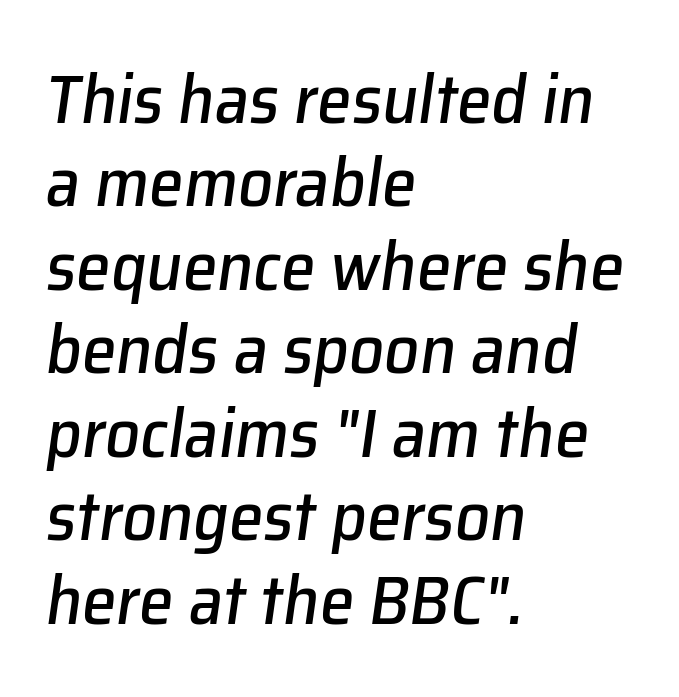
{"italic": "yes", "lean": "right", "slant_degrees": 8, "width": "normal", "stroke_contrast": "low", "x_height": "medium", "monospaced": "no", "underline": "no", "align": "left", "line_spacing_ratio": 1.21, "letter_spacing": "normal", "letter_spacing_em": 0.0, "glyph_px": 69}
